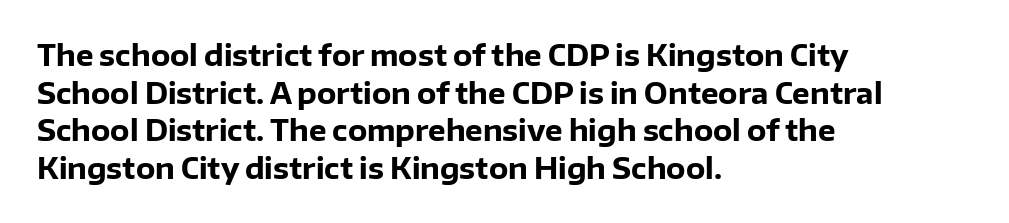
Is this a fixed-width face? No — the glyphs have proportional, varying widths. Alignment: flush left. Look at the tracking — it's just the regular setting, nothing added. The sample has been set heavy, in full bold.
